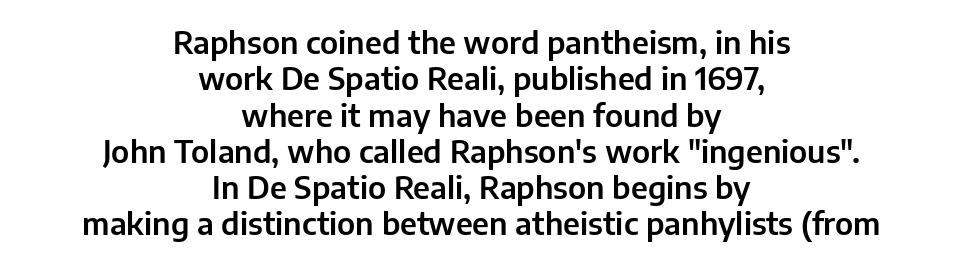
The image shows 31 px sans-serif type, upright; set centered, line spacing 1.17x, normal letter spacing, not underlined; low stroke contrast and a medium x-height.
